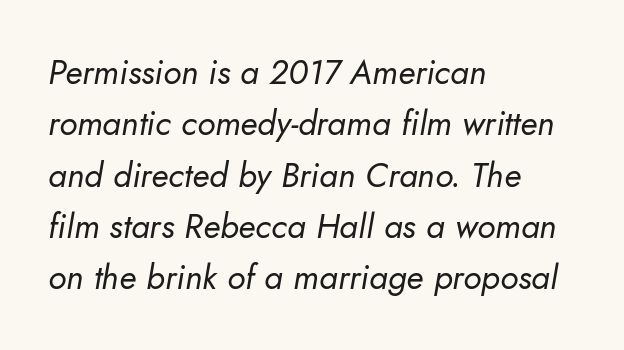
Q: Is the text bold? A: No.
Q: Is the text italic (slanted)? A: Yes, it leans right by about 10 degrees.
Q: Is the text underlined? A: No.
Q: How is the paragraph aligned? A: Left-aligned.
Q: Is the spacing between letters normal or unusually wide? A: Normal.
Q: Is the spacing between lines tight, normal or loose? A: Normal.
Q: Width (condensed, normal, or wide)? A: Normal.
Q: Stroke contrast? A: Low.
Q: x-height? A: Small.
Q: Monospaced? A: No.
